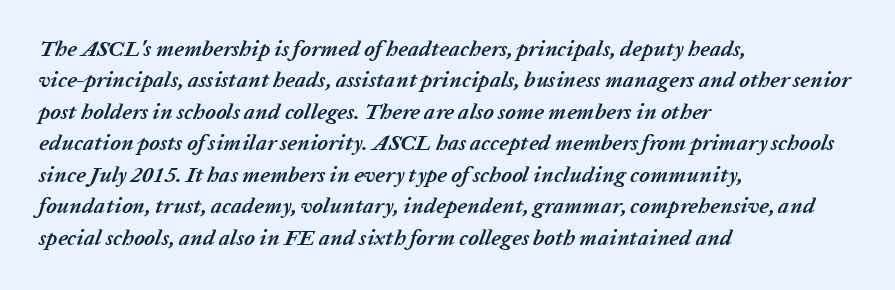
{"italic": "yes", "lean": "right", "slant_degrees": 20, "bold": "yes", "underline": "no", "align": "left", "line_spacing": "normal", "line_spacing_ratio": 1.43, "letter_spacing": "normal", "letter_spacing_em": 0.0, "glyph_px": 22}
